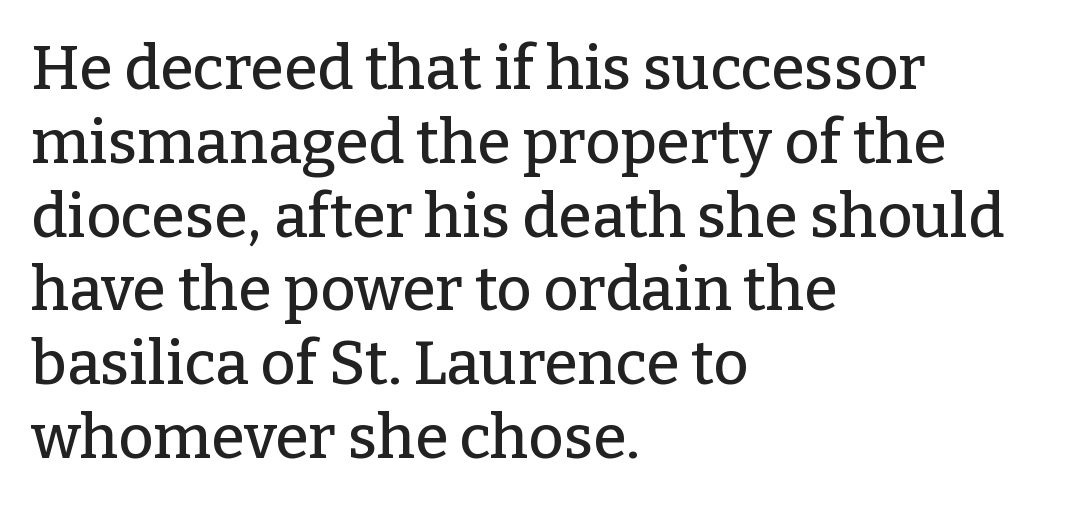
Proportional: the letters do not fall into vertical columns. Unmarked baselines from the first word to the last. The rag falls on the right side of this text block. You can tell it's not italic because the verticals are truly vertical. You can tell from the footed stems that serif type was used.
